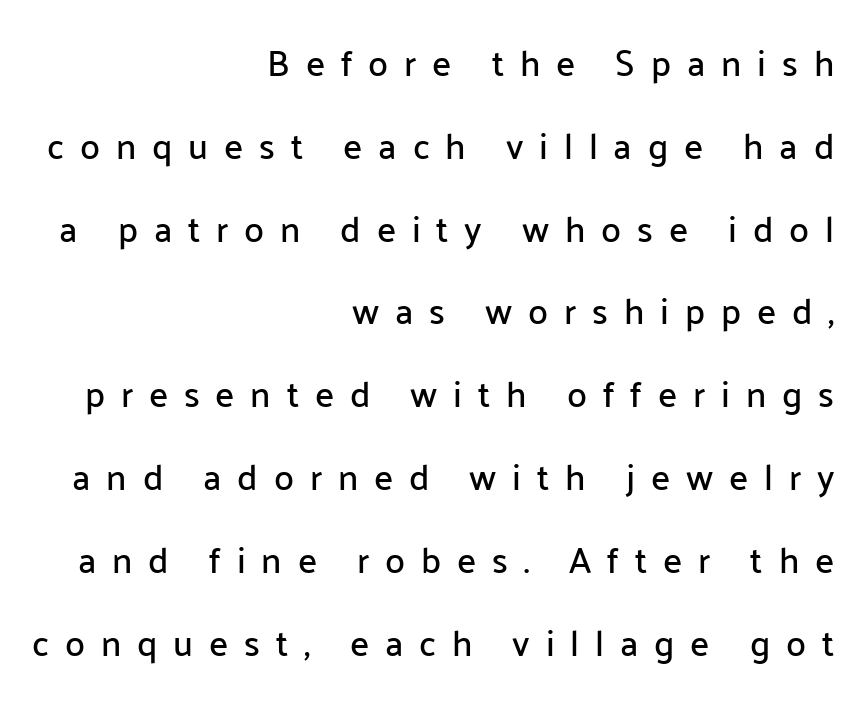
The image shows 36 px sans-serif type, upright; set right-aligned, loose line spacing (2.3x), unusually wide letter spacing (+0.44 em), not underlined; low stroke contrast and a medium x-height.
